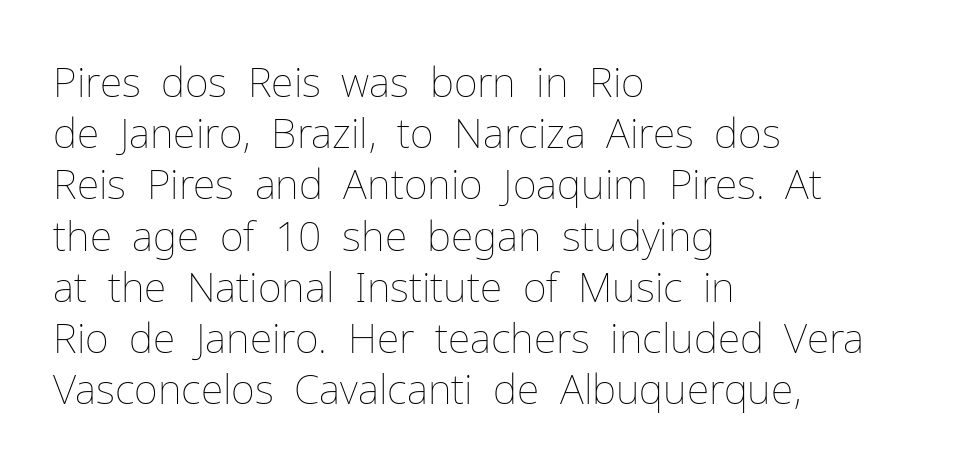
Has an underline been added? It has not. There is no visible air inserted between adjacent glyphs. The passage shown is not bold in any degree. No italicization has been applied; the sample stays upright. If you drew a ruler down the left edge, every line would touch it.
